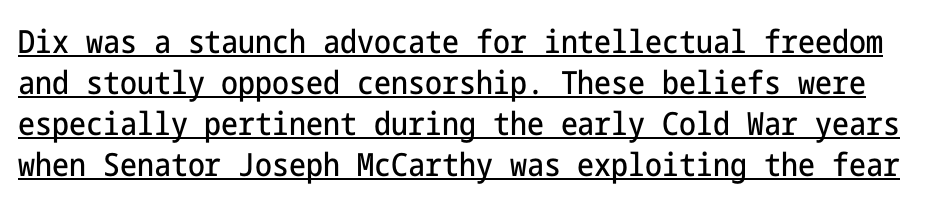
Q: Is the text italic (slanted)? A: No, it is upright.
Q: Is the typeface a serif or a sans-serif typeface? A: Sans-serif.
Q: Is the text underlined? A: Yes.
Q: Is the spacing between letters normal or unusually wide? A: Normal.
Q: Is the spacing between lines tight, normal or loose? A: Normal.
Q: Width (condensed, normal, or wide)? A: Condensed.
Q: Stroke contrast? A: Low.
Q: x-height? A: Medium.
